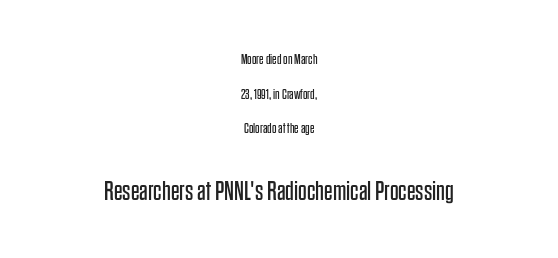
{"italic": "no", "bold": "no", "underline": "no", "align": "center", "line_spacing": "loose", "line_spacing_ratio": 2.48, "letter_spacing": "normal", "letter_spacing_em": 0.0, "larger_block": "second", "size_ratio": 1.93, "glyph_px": 27}
